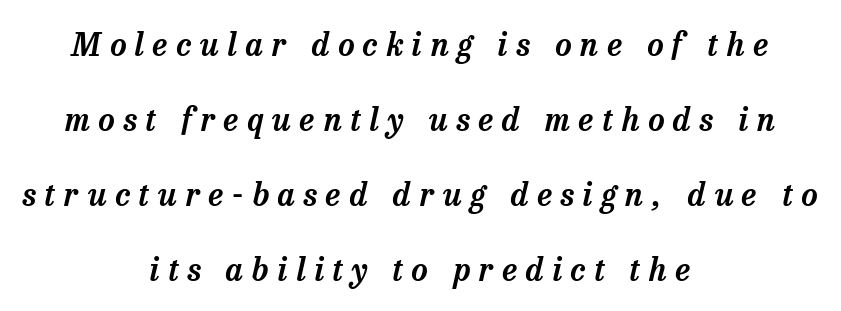
Q: Is the text italic (slanted)? A: Yes, it leans right by about 13 degrees.
Q: Is the typeface a serif or a sans-serif typeface? A: Serif.
Q: Is the text underlined? A: No.
Q: How is the paragraph aligned? A: Centered.
Q: Is the spacing between letters normal or unusually wide? A: Unusually wide.
Q: Is the spacing between lines tight, normal or loose? A: Loose.
Q: Width (condensed, normal, or wide)? A: Normal.
Q: Stroke contrast? A: Low.
Q: x-height? A: Medium.
Q: Monospaced? A: No.
